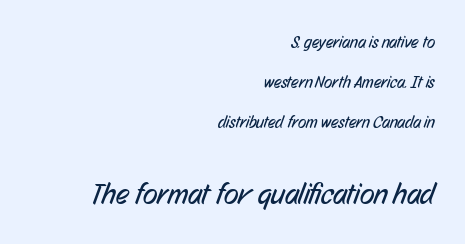
In terms of letterspacing, this is plain default setting. You could not count columns in this text — the font is proportionally spaced. Typeset ragged left — the right edge is the straight one. Just letters on the line, the space beneath them empty. The emphasis by scale lands on block number two, below.
